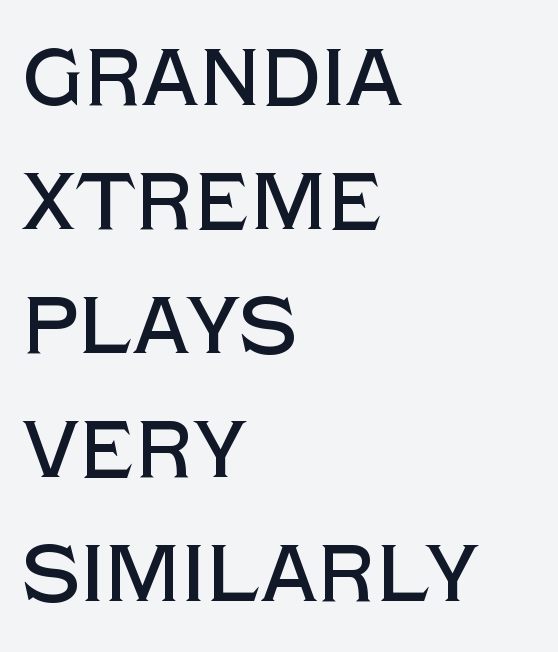
The image shows 80 px sans-serif type, upright; set left-aligned, normal line spacing (1.55x), normal letter spacing, not underlined; a large x-height.
